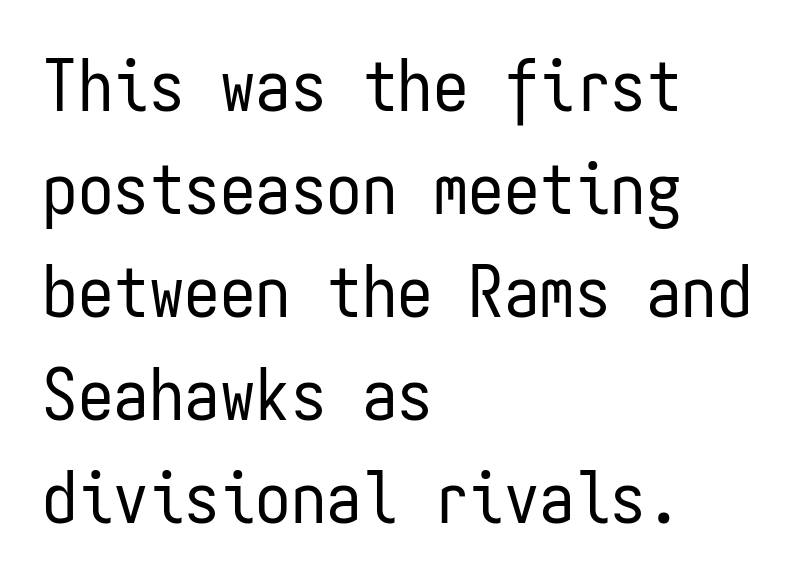
The foot of each line stays bare and open. Style check: upright. The characters are drawn with everyday or finer stroke widths. Reading down the block, your eye returns to a fixed left position each line. Students, note that the glyphs here touch the page at normal intervals. The type family on display is of the sans-serif kind.
